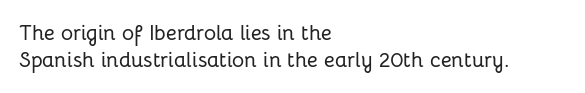
Successive baselines arrive at the customary interval. The space directly below the letters is spotless. The face used here is rendered with its standard letterfit. The rendering anchors every line to the left-hand side.
